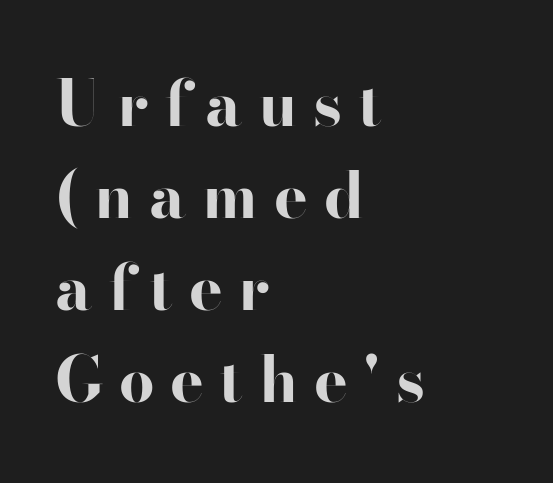
One glance says typical: line gaps are just what's usual. Every letter is thick-stroked: bold, no question. In terms of letterspacing, this is a distinctly airy, spread setting. The gap between lines stays unmarked. Layout note: lines flush left.
